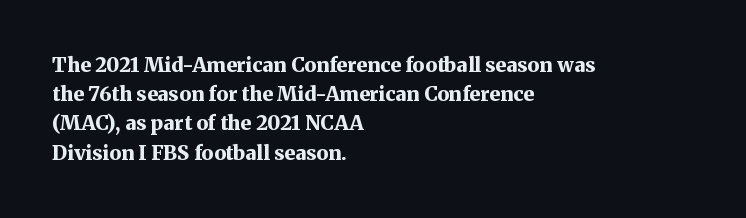
{"italic": "no", "bold": "yes", "underline": "no", "align": "left", "line_spacing": "normal", "line_spacing_ratio": 1.46, "letter_spacing": "normal", "letter_spacing_em": 0.0, "glyph_px": 20}
